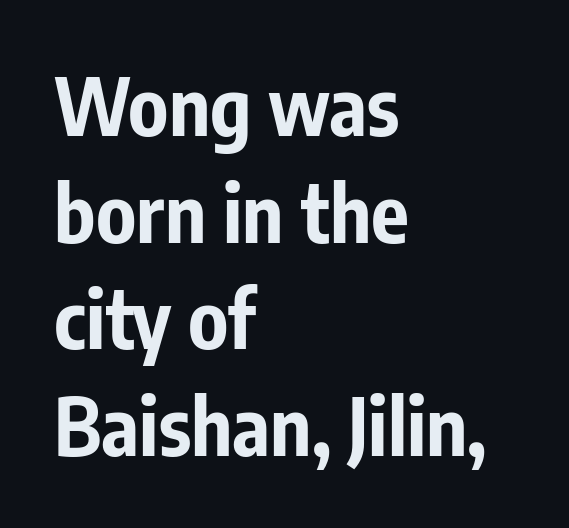
The image shows 79 px bold, condensed sans-serif type, upright; set left-aligned, normal line spacing (1.35x), normal letter spacing, not underlined; low stroke contrast and a medium x-height.
